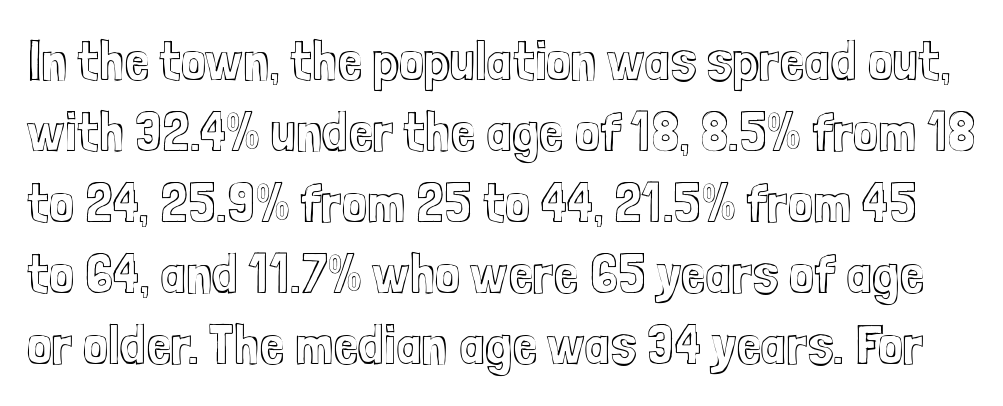
Q: Is the text italic (slanted)? A: No, it is upright.
Q: Is the text underlined? A: No.
Q: Is the spacing between letters normal or unusually wide? A: Normal.
Q: Is the spacing between lines tight, normal or loose? A: Normal.
Q: Width (condensed, normal, or wide)? A: Condensed.
Q: x-height? A: Medium.
Q: Monospaced? A: No.
